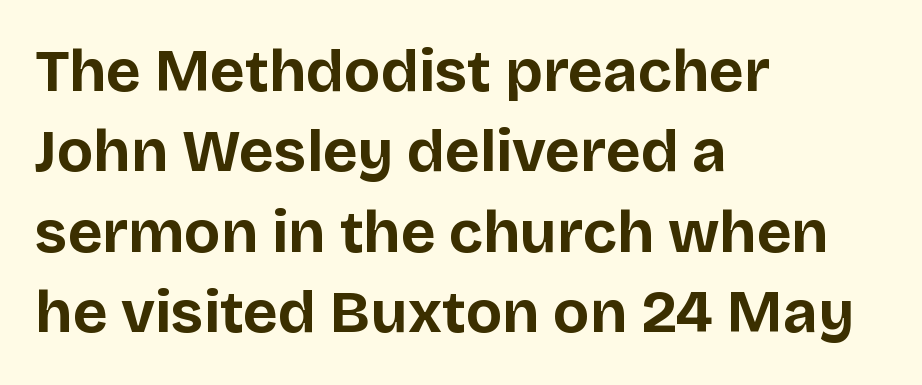
Q: Is the text bold? A: Yes.
Q: Is the text italic (slanted)? A: No, it is upright.
Q: Is the typeface a serif or a sans-serif typeface? A: Sans-serif.
Q: Is the text underlined? A: No.
Q: How is the paragraph aligned? A: Left-aligned.
Q: Is the spacing between letters normal or unusually wide? A: Normal.
Q: Is the spacing between lines tight, normal or loose? A: Normal.
Q: Width (condensed, normal, or wide)? A: Normal.
Q: Stroke contrast? A: Low.
Q: x-height? A: Large.
Q: Monospaced? A: No.
